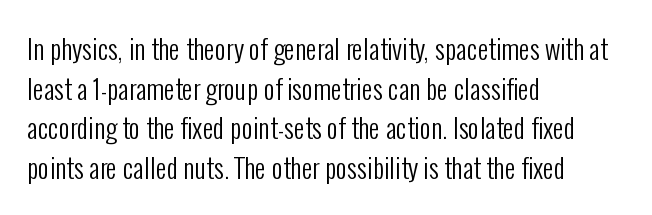
The image shows 27 px text type, upright; set left-aligned, normal line spacing (1.47x), normal letter spacing, not underlined.
